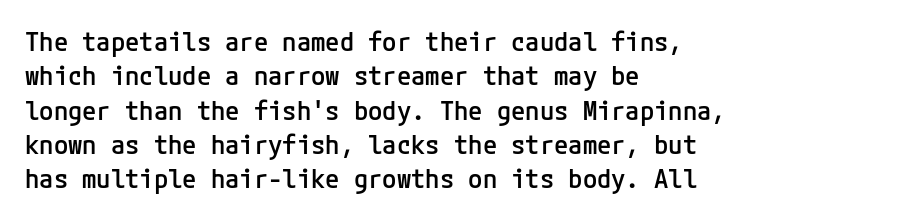
Q: Is the text bold? A: Semi-bold.
Q: Is the text italic (slanted)? A: No, it is upright.
Q: Is the text underlined? A: No.
Q: How is the paragraph aligned? A: Left-aligned.
Q: Is the spacing between letters normal or unusually wide? A: Normal.
Q: Is the spacing between lines tight, normal or loose? A: Normal.
